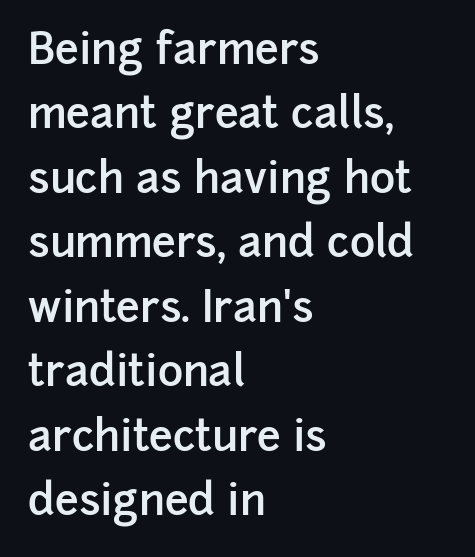
The zone under the glyphs is completely vacant. This block has exactly the height ordinary leading produces. Left-aligned paragraph, ragged on the right. The lettering stays uniformly vertical, giving the passage a roman look. Serifs: no, the terminals of the letterforms are clean.
